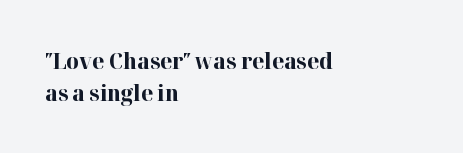
Q: Is the text bold? A: Yes.
Q: Is the text italic (slanted)? A: No, it is upright.
Q: Is the text underlined? A: No.
Q: How is the paragraph aligned? A: Left-aligned.
Q: Is the spacing between letters normal or unusually wide? A: Normal.
Q: Is the spacing between lines tight, normal or loose? A: Normal.
